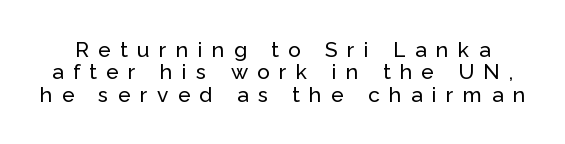
The image shows 21 px text type, upright; set tight line spacing (1.06x), unusually wide letter spacing (+0.45 em), not underlined.
